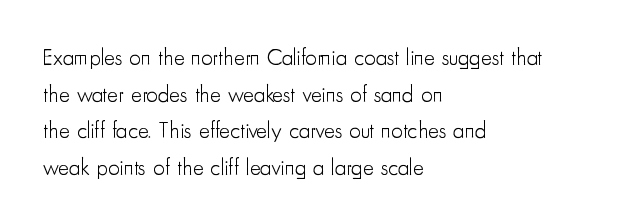
{"italic": "no", "bold": "no", "underline": "no", "align": "left", "line_spacing": "normal", "line_spacing_ratio": 1.59, "letter_spacing": "normal", "letter_spacing_em": 0.0, "glyph_px": 23}
